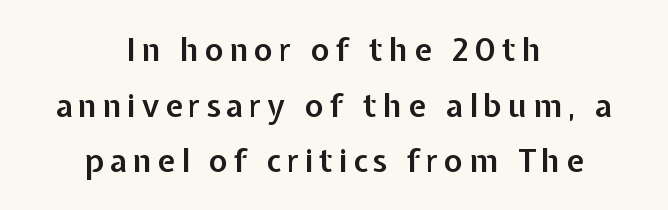
Q: Is the text bold? A: Semi-bold.
Q: Is the text italic (slanted)? A: No, it is upright.
Q: Is the typeface a serif or a sans-serif typeface? A: Sans-serif.
Q: Is the text underlined? A: No.
Q: How is the paragraph aligned? A: Centered.
Q: Width (condensed, normal, or wide)? A: Normal.
Q: Stroke contrast? A: Low.
Q: x-height? A: Medium.
Q: Monospaced? A: No.
